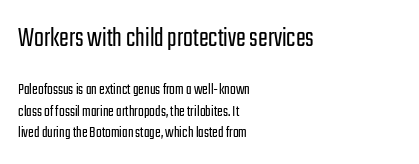
A bare baseline throughout the passage. The horizontal fit of the characters is conventional and even. Every row of glyphs begins at an identical x-position on the left. Note: larger setting up top, smaller setting below.
